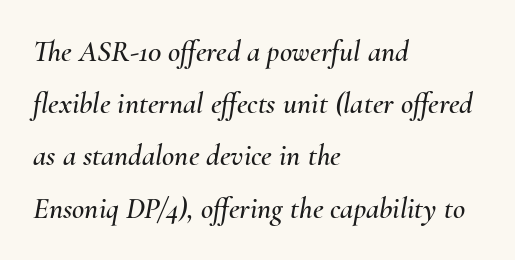
A classic flush-left, rag-right setting is used for this passage. Nobody drew a line under any word here. Proportional: the letters do not fall into vertical columns. The font's italic variant was chosen for this text. Tracking value appears to be zero — textbook default spacing.
